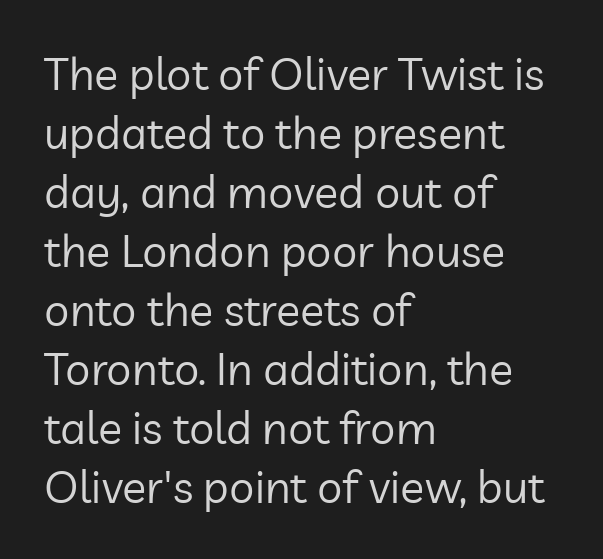
Q: Is the text bold? A: No.
Q: Is the text italic (slanted)? A: No, it is upright.
Q: Is the typeface a serif or a sans-serif typeface? A: Sans-serif.
Q: Is the text underlined? A: No.
Q: How is the paragraph aligned? A: Left-aligned.
Q: Is the spacing between letters normal or unusually wide? A: Normal.
Q: Is the spacing between lines tight, normal or loose? A: Normal.
Q: Width (condensed, normal, or wide)? A: Normal.
Q: Stroke contrast? A: Low.
Q: x-height? A: Medium.
Q: Monospaced? A: No.
